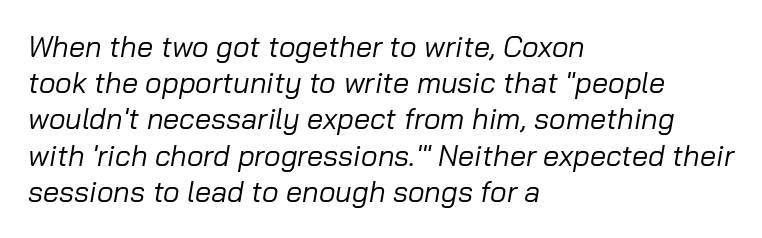
{"italic": "yes", "lean": "right", "slant_degrees": 10, "bold": "no", "weight": "regular", "width": "normal", "stroke_contrast": "low", "x_height": "medium", "monospaced": "no", "underline": "no", "align": "left", "line_spacing": "normal", "line_spacing_ratio": 1.25, "letter_spacing": "normal", "letter_spacing_em": 0.0, "glyph_px": 29}
